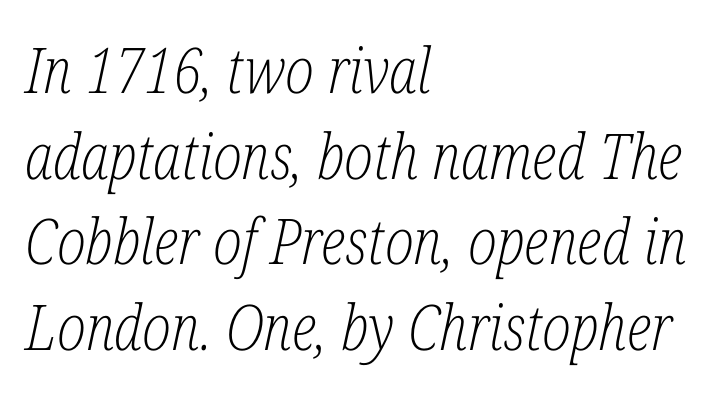
Q: Is the text bold? A: No.
Q: Is the text italic (slanted)? A: Yes, it leans right by about 12 degrees.
Q: Is the typeface a serif or a sans-serif typeface? A: Serif.
Q: Is the text underlined? A: No.
Q: How is the paragraph aligned? A: Left-aligned.
Q: Is the spacing between letters normal or unusually wide? A: Normal.
Q: Is the spacing between lines tight, normal or loose? A: Normal.
Q: Width (condensed, normal, or wide)? A: Condensed.
Q: Stroke contrast? A: Low.
Q: x-height? A: Medium.
Q: Monospaced? A: No.
